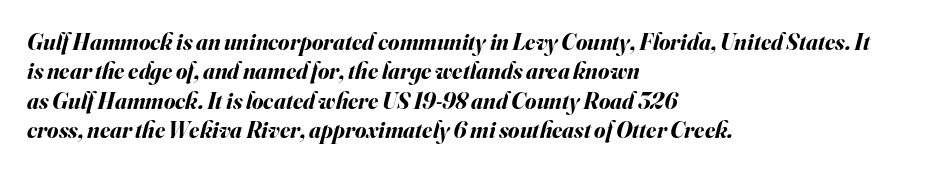
The image shows 23 px bold type, italic (leaning right); set left-aligned, normal line spacing (1.28x), normal letter spacing, not underlined.
